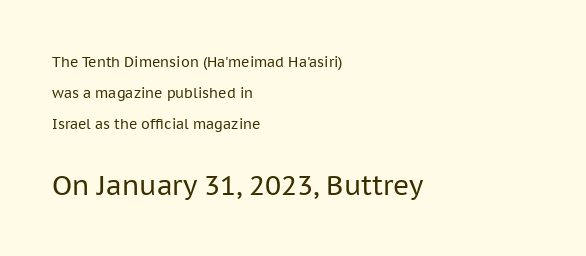
{"italic": "no", "bold": "no", "underline": "no", "align": "left", "line_spacing": "loose", "line_spacing_ratio": 2.23, "letter_spacing": "normal", "letter_spacing_em": 0.0, "larger_block": "second", "size_ratio": 1.93, "glyph_px": 27}
